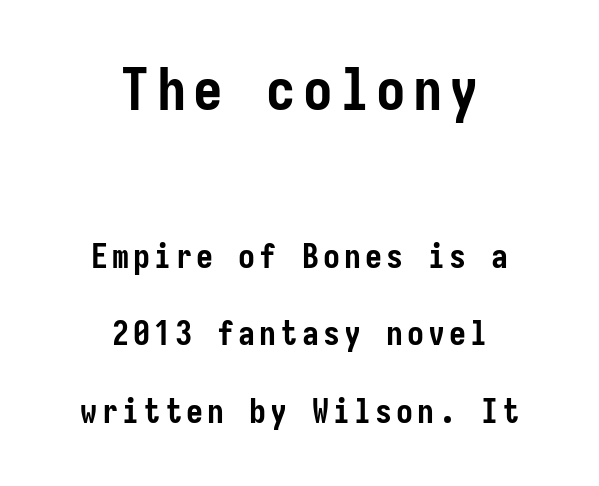
The image shows 59 px semibold, condensed sans-serif type, upright; set centered, loose line spacing (2.28x), not underlined; the first (top) block is 1.74x larger; low stroke contrast and a medium x-height.
